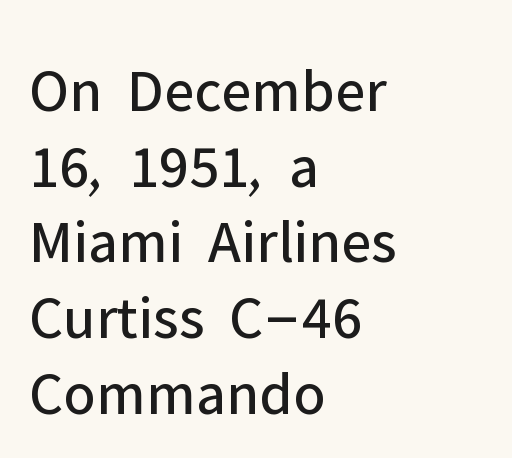
The baseline area is clear. Inter-character spacing is left at the font's built-in metrics. Stroke mass is kept to a normal reading level or below. Notice how the stems are strictly vertical — no italics here.
